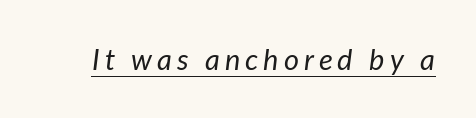
{"italic": "yes", "lean": "right", "slant_degrees": 7, "bold": "no", "weight": "regular", "width": "normal", "stroke_contrast": "low", "x_height": "medium", "monospaced": "no", "underline": "yes", "glyph_px": 29}
